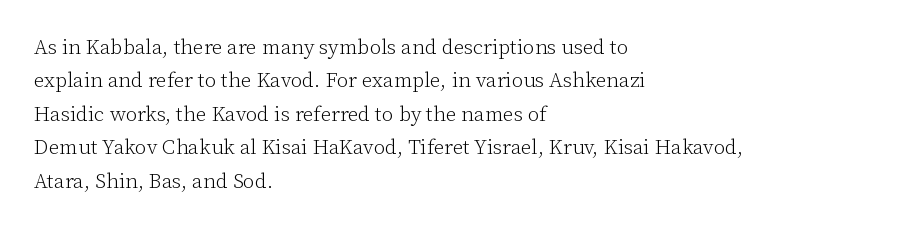
{"italic": "no", "bold": "no", "underline": "no", "align": "left", "line_spacing": "normal", "line_spacing_ratio": 1.59, "letter_spacing": "normal", "letter_spacing_em": 0.0, "glyph_px": 21}
